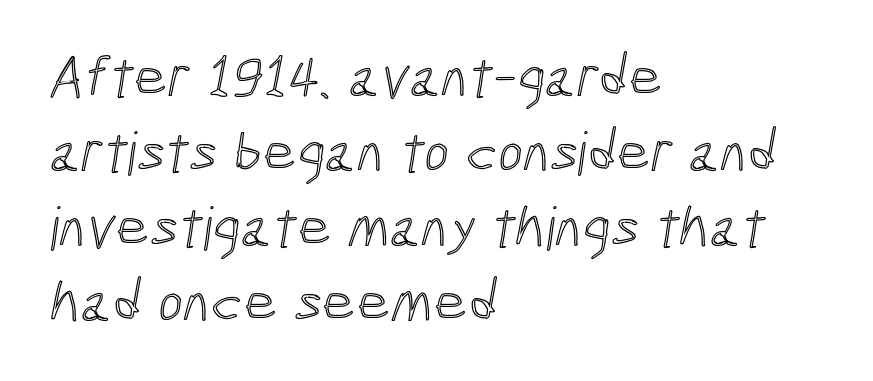
Q: Is the text underlined? A: No.
Q: How is the paragraph aligned? A: Left-aligned.
Q: Is the spacing between letters normal or unusually wide? A: Normal.
Q: Is the spacing between lines tight, normal or loose? A: Normal.
Q: Width (condensed, normal, or wide)? A: Condensed.
Q: x-height? A: Medium.
Q: Monospaced? A: No.
